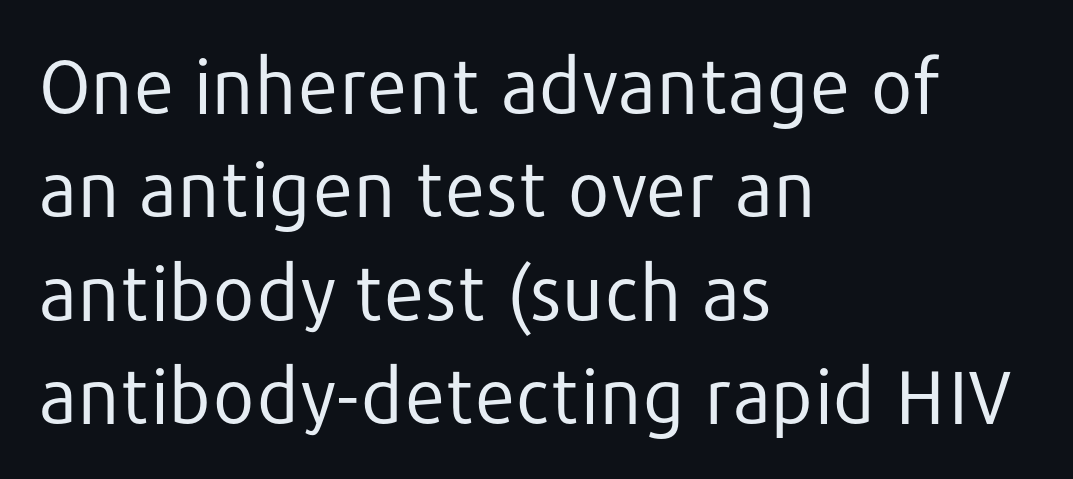
The image shows 75 px regular-weight sans-serif type, upright; set left-aligned, normal line spacing (1.38x), normal letter spacing, not underlined; low stroke contrast and a medium x-height.
